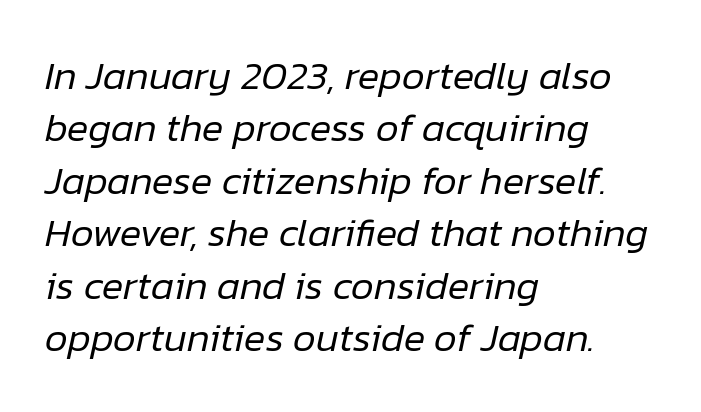
The image shows 40 px regular-weight type, italic (leaning right); set left-aligned, normal line spacing (1.31x), normal letter spacing, not underlined; low stroke contrast and a medium x-height.
